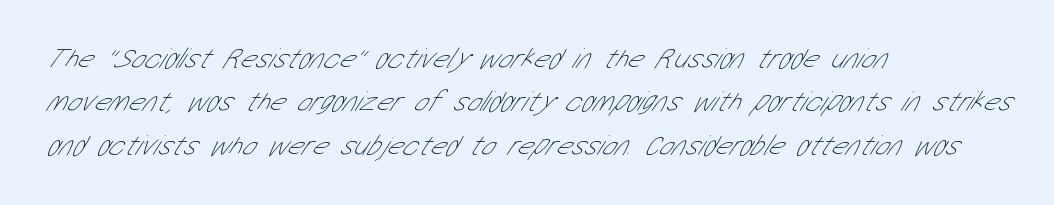
The image shows 29 px thin, condensed sans-serif type; set left-aligned, normal line spacing (1.5x), normal letter spacing, not underlined; low stroke contrast and a medium x-height.
